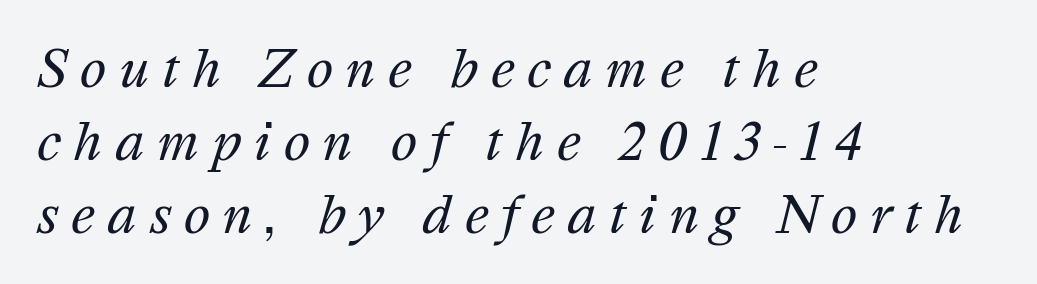
Q: Is the text bold? A: No.
Q: Is the text italic (slanted)? A: Yes, it leans right by about 16 degrees.
Q: Is the text underlined? A: No.
Q: How is the paragraph aligned? A: Left-aligned.
Q: Is the spacing between letters normal or unusually wide? A: Unusually wide.
Q: Is the spacing between lines tight, normal or loose? A: Normal.
Q: Width (condensed, normal, or wide)? A: Normal.
Q: Stroke contrast? A: Medium.
Q: x-height? A: Medium.
Q: Monospaced? A: No.
